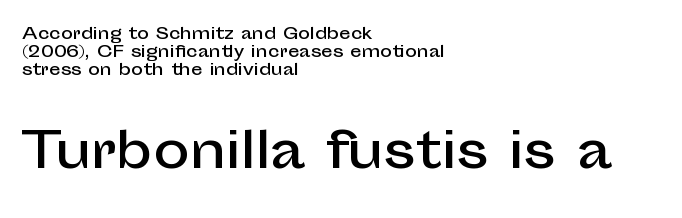
{"serif": "no", "italic": "no", "width": "normal", "stroke_contrast": "low", "x_height": "medium", "monospaced": "no", "underline": "no", "align": "left", "line_spacing": "tight", "line_spacing_ratio": 1.12, "letter_spacing": "normal", "letter_spacing_em": 0.0, "larger_block": "second", "size_ratio": 3.06, "glyph_px": 49}
